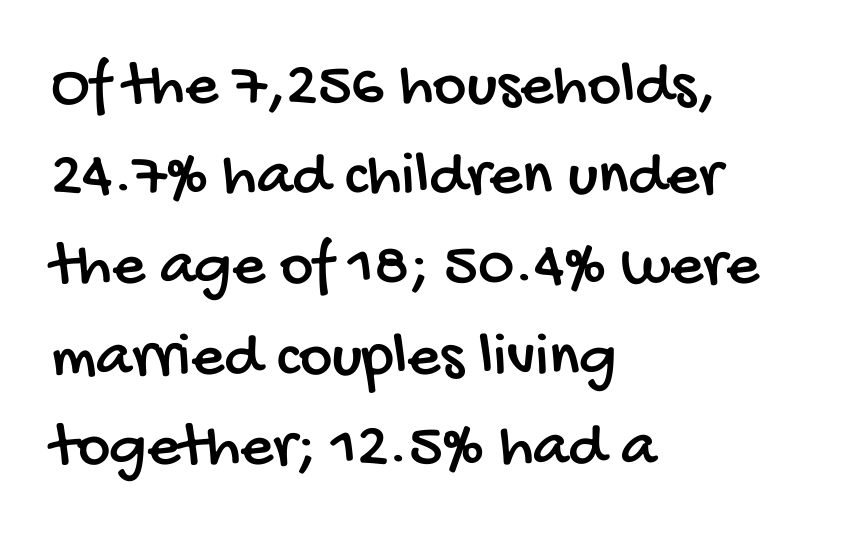
I'd call this a sans setting — the letters go barefoot. Compared with typical body copy, the letter spacing here is the same. These lines are rendered in a variable-pitch font. The lines sit at an ordinary, default distance from one another.
